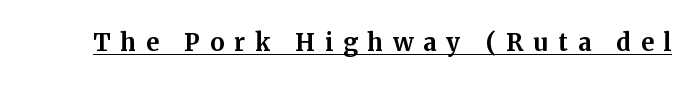
What decoration does the sample have? An underline. Characters remain perfectly vertical along every line. Heavy, bold letterforms. Compared with typical body copy, the letter spacing here is much looser.
